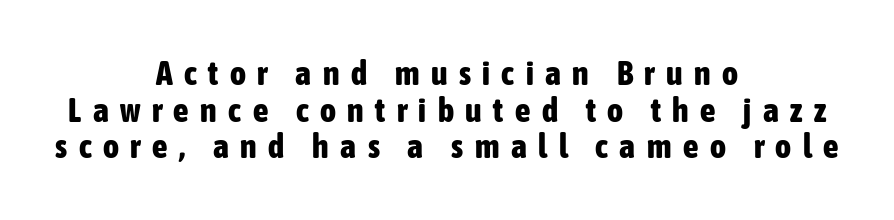
The image shows 34 px bold, condensed sans-serif type, upright; set centered, tight line spacing (1.08x), unusually wide letter spacing (+0.34 em), not underlined; low stroke contrast and a medium x-height.
